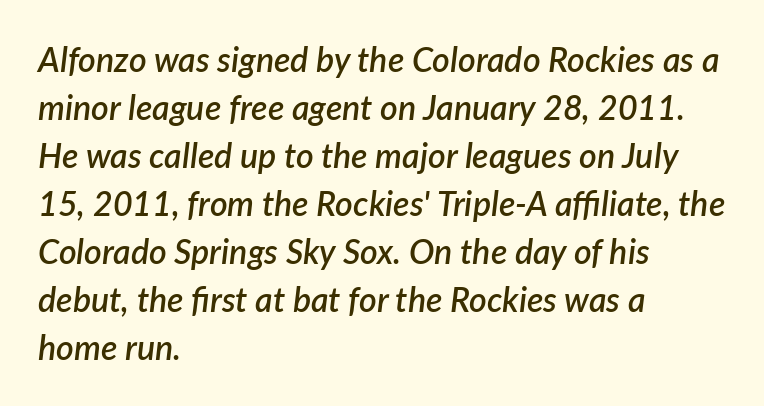
Q: Is the text bold? A: Semi-bold.
Q: Is the text italic (slanted)? A: Yes, it leans right by about 7 degrees.
Q: Is the text underlined? A: No.
Q: How is the paragraph aligned? A: Left-aligned.
Q: Is the spacing between letters normal or unusually wide? A: Normal.
Q: Is the spacing between lines tight, normal or loose? A: Normal.
Q: Width (condensed, normal, or wide)? A: Normal.
Q: Stroke contrast? A: Low.
Q: x-height? A: Medium.
Q: Monospaced? A: No.
